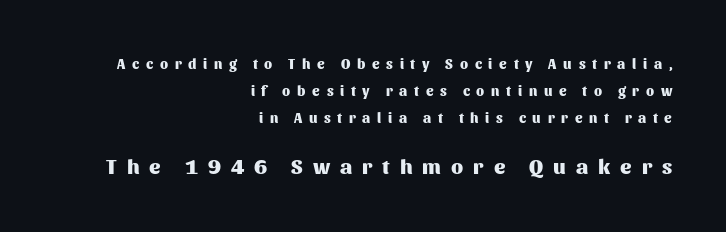
Q: Is the text bold? A: Yes.
Q: Is the text italic (slanted)? A: No, it is upright.
Q: Is the text underlined? A: No.
Q: How is the paragraph aligned? A: Right-aligned.
Q: Is the spacing between letters normal or unusually wide? A: Unusually wide.
Q: Is the spacing between lines tight, normal or loose? A: Loose.
Q: Which block of text is set in a larger size, the first (top) or the second (bottom)? A: The second (bottom) one.
